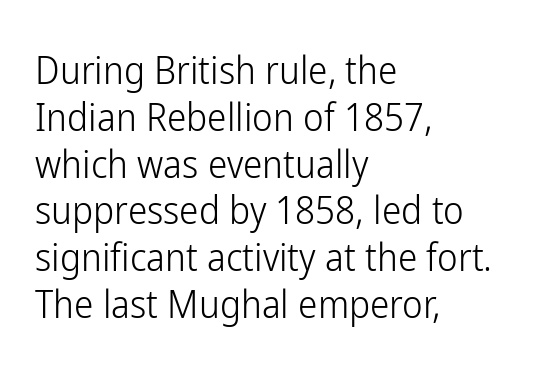
The image shows 39 px light, condensed sans-serif type, upright; set left-aligned, line spacing 1.2x, normal letter spacing, not underlined; low stroke contrast and a medium x-height.
